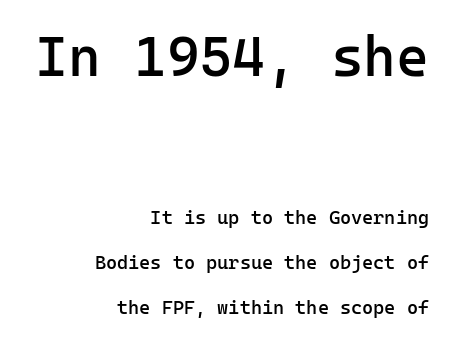
Q: Is the text bold? A: Semi-bold.
Q: Is the text italic (slanted)? A: No, it is upright.
Q: Is the typeface a serif or a sans-serif typeface? A: Sans-serif.
Q: Is the text underlined? A: No.
Q: How is the paragraph aligned? A: Right-aligned.
Q: Is the spacing between letters normal or unusually wide? A: Normal.
Q: Is the spacing between lines tight, normal or loose? A: Loose.
Q: Which block of text is set in a larger size, the first (top) or the second (bottom)? A: The first (top) one.
Q: Width (condensed, normal, or wide)? A: Normal.
Q: Stroke contrast? A: Low.
Q: x-height? A: Medium.
Q: Monospaced? A: Yes.
